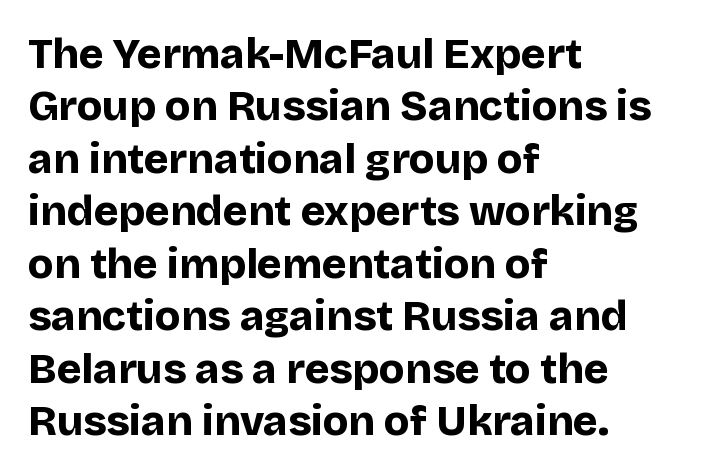
The horizontal fit of the characters is conventional and even. What's the leading like? Ordinary, nothing unusual. Is the type bold? Yes — the strokes are clearly thick and heavy. This is sans-serif lettering, the kind often seen on screens and signage.
